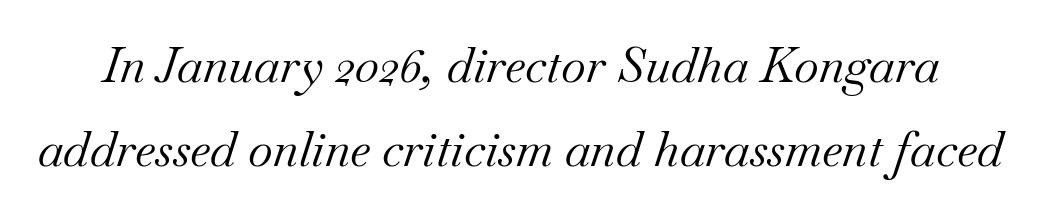
{"serif": "yes", "italic": "yes", "lean": "right", "slant_degrees": 18, "bold": "no", "weight": "regular", "width": "normal", "stroke_contrast": "medium", "x_height": "small", "monospaced": "no", "underline": "no", "line_spacing_ratio": 1.76, "letter_spacing": "normal", "letter_spacing_em": 0.0, "glyph_px": 48}
